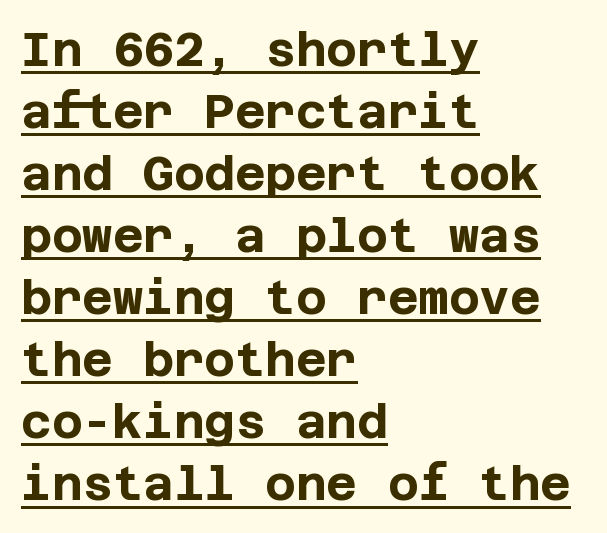
Ordinary non-slanted type is in use. Caption: lettering with a line underneath. Observe the ordinary spacing: letters are neighbours, not strangers. Leading matches the norm, producing a regular column.
